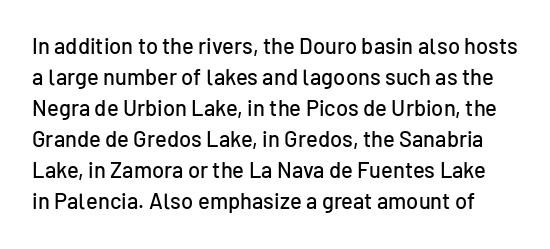
The image shows 22 px text type, upright; set normal line spacing (1.41x), normal letter spacing, not underlined.
